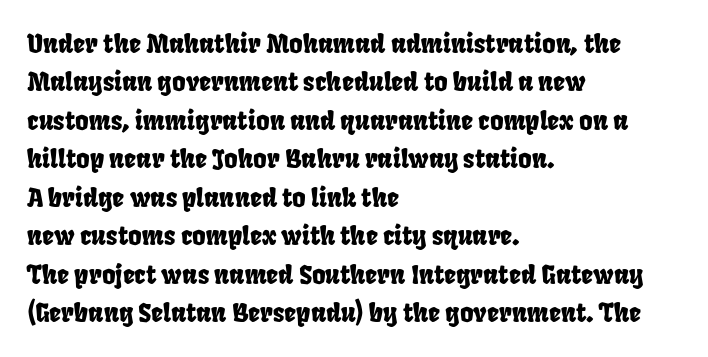
The image shows 26 px text type; set left-aligned, normal line spacing (1.48x), normal letter spacing, not underlined.
